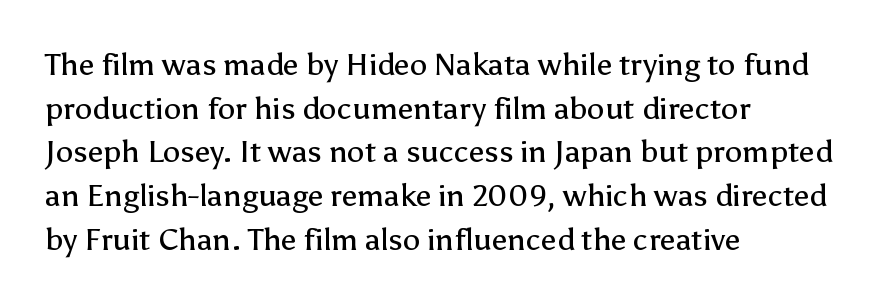
Q: Is the text bold? A: No.
Q: Is the text italic (slanted)? A: No, it is upright.
Q: Is the typeface a serif or a sans-serif typeface? A: Sans-serif.
Q: Is the text underlined? A: No.
Q: How is the paragraph aligned? A: Left-aligned.
Q: Is the spacing between letters normal or unusually wide? A: Normal.
Q: Is the spacing between lines tight, normal or loose? A: Normal.
Q: Width (condensed, normal, or wide)? A: Normal.
Q: Stroke contrast? A: Low.
Q: x-height? A: Medium.
Q: Monospaced? A: No.
